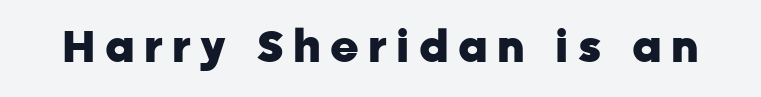
{"serif": "no", "italic": "no", "bold": "yes", "weight": "heavy", "width": "normal", "stroke_contrast": "low", "x_height": "medium", "monospaced": "no", "underline": "no", "letter_spacing": "wide", "letter_spacing_em": 0.21, "glyph_px": 44}
